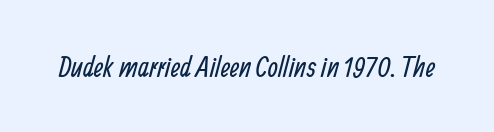
{"serif": "no", "bold": "no", "weight": "regular", "width": "condensed", "stroke_contrast": "low", "x_height": "medium", "monospaced": "no", "underline": "no", "letter_spacing": "normal", "letter_spacing_em": 0.0, "glyph_px": 29}
